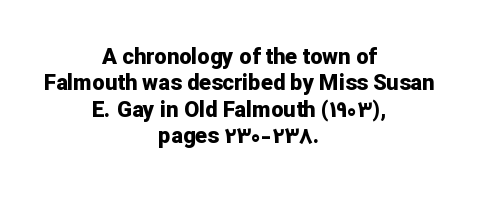
The image shows 22 px bold type, upright; set centered, line spacing 1.2x, normal letter spacing, not underlined.
